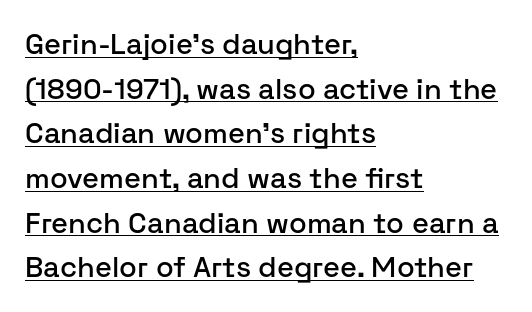
Q: Is the text italic (slanted)? A: No, it is upright.
Q: Is the typeface a serif or a sans-serif typeface? A: Sans-serif.
Q: Is the text underlined? A: Yes.
Q: How is the paragraph aligned? A: Left-aligned.
Q: Is the spacing between letters normal or unusually wide? A: Normal.
Q: Is the spacing between lines tight, normal or loose? A: Normal.
Q: Width (condensed, normal, or wide)? A: Normal.
Q: Stroke contrast? A: Low.
Q: x-height? A: Medium.
Q: Monospaced? A: No.
